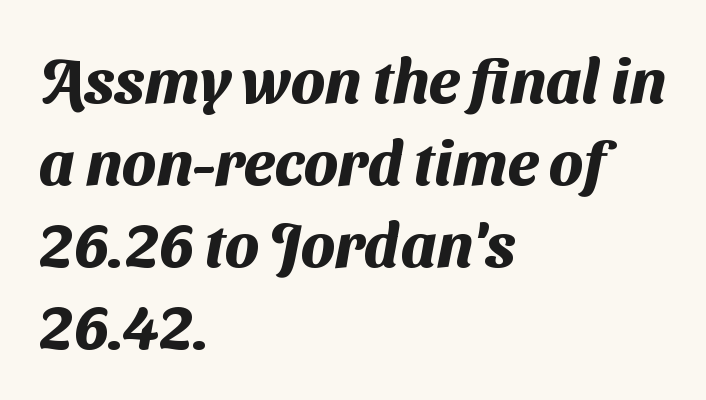
These lines are rendered in a variable-pitch font. Nobody touched the tracking dial on this one. One-word summary of the alignment: left. The line-height multiplier appears to be the usual default. Stroke thickness is high; the sample reads as a true bold. Look at the bottom of the vertical strokes: they stop flat, with no serifs.
